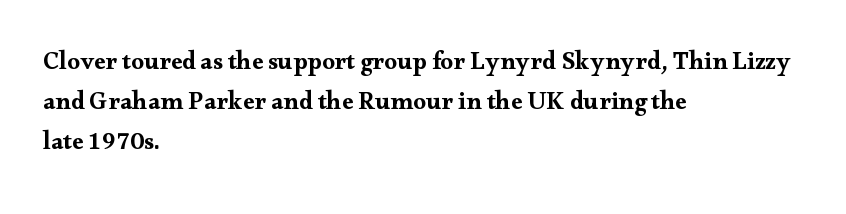
Q: Is the text italic (slanted)? A: No, it is upright.
Q: Is the text underlined? A: No.
Q: How is the paragraph aligned? A: Left-aligned.
Q: Is the spacing between letters normal or unusually wide? A: Normal.
Q: Is the spacing between lines tight, normal or loose? A: Normal.
